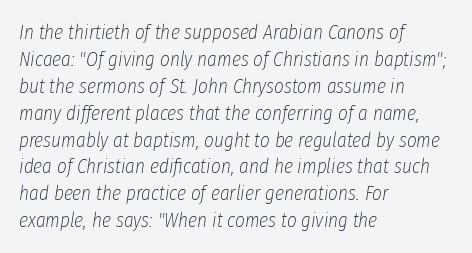
Type without underlining. Leftover space on each line is placed entirely after the last word. Rendered with sloped, italic letterforms. The letters look calm and open, with moderate or lighter stems.
